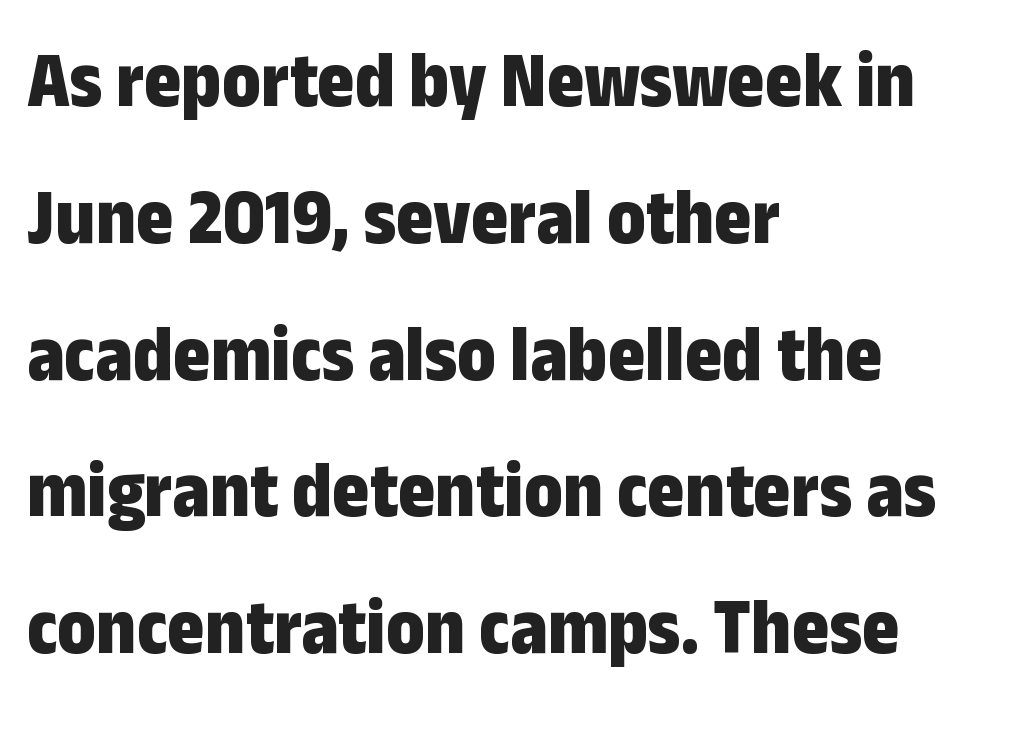
Posture: straight, roman, zero tilt. Is this a fixed-width face? No — the glyphs have proportional, varying widths. Honestly, the letter spacing is just normal — you wouldn't notice it. The foot of each line stays bare and open. What kind of face is this? One without serifs — a sans.
